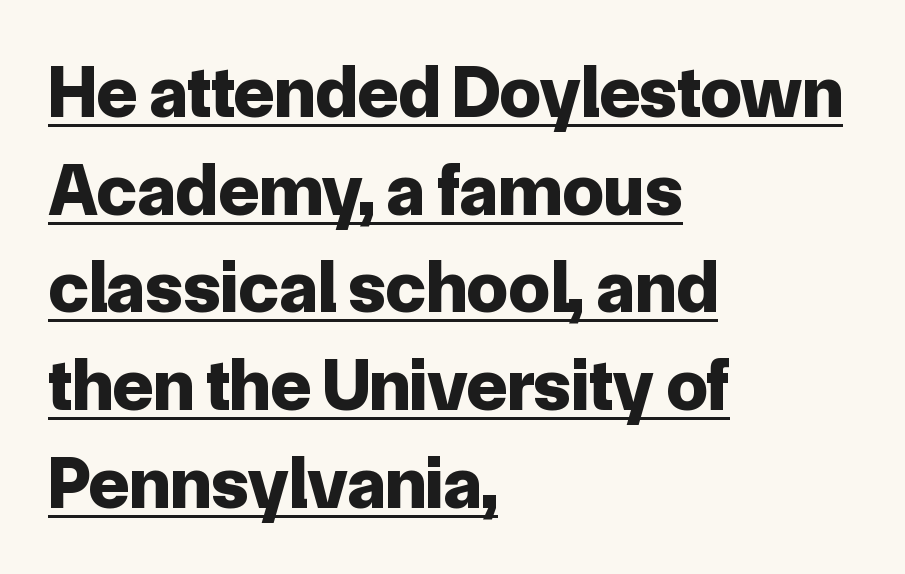
{"serif": "no", "italic": "no", "bold": "yes", "weight": "bold", "width": "normal", "stroke_contrast": "low", "x_height": "medium", "monospaced": "no", "underline": "yes", "align": "left", "line_spacing": "normal", "line_spacing_ratio": 1.32, "letter_spacing": "normal", "letter_spacing_em": 0.0, "glyph_px": 74}
